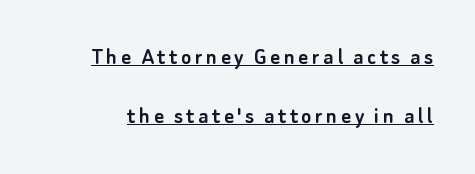
{"italic": "no", "underline": "yes", "line_spacing": "loose", "line_spacing_ratio": 2.46, "glyph_px": 24}
